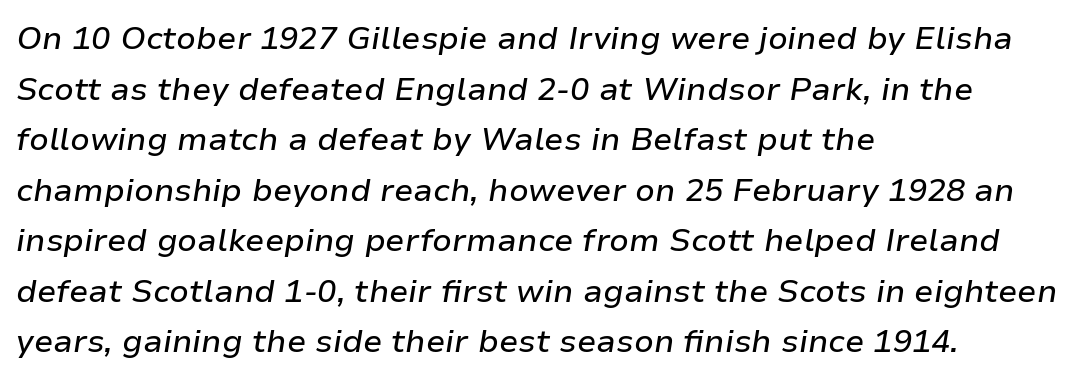
{"italic": "yes", "lean": "right", "slant_degrees": 9, "width": "normal", "stroke_contrast": "low", "x_height": "medium", "monospaced": "no", "underline": "no", "align": "left", "line_spacing": "normal", "line_spacing_ratio": 1.58, "letter_spacing": "normal", "letter_spacing_em": 0.0, "glyph_px": 32}
